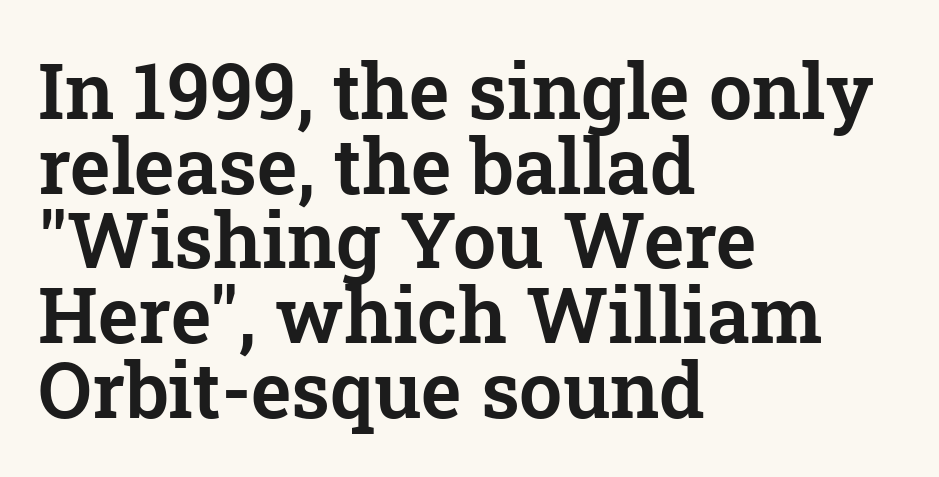
Q: Is the text italic (slanted)? A: No, it is upright.
Q: Is the typeface a serif or a sans-serif typeface? A: Serif.
Q: Is the text underlined? A: No.
Q: How is the paragraph aligned? A: Left-aligned.
Q: Is the spacing between letters normal or unusually wide? A: Normal.
Q: Is the spacing between lines tight, normal or loose? A: Tight.
Q: Width (condensed, normal, or wide)? A: Normal.
Q: Stroke contrast? A: Low.
Q: x-height? A: Medium.
Q: Monospaced? A: No.
